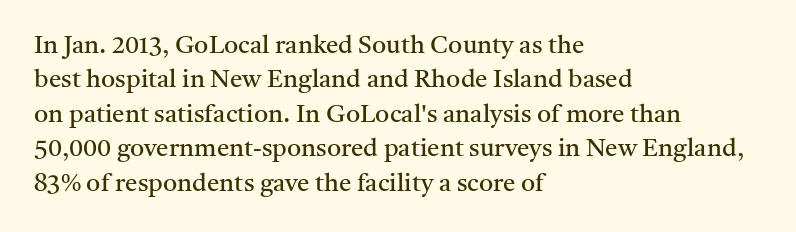
The image shows 25 px text type, upright; set left-aligned, normal line spacing (1.38x), normal letter spacing, not underlined.
